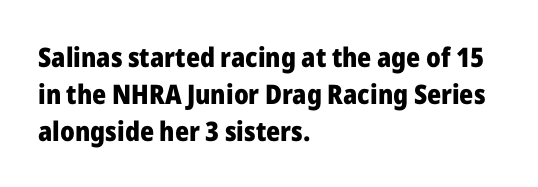
Every character sits straight up, as roman type does. Words appear dense and cohesive because spacing is normal. On the weight axis this lands at bold, roughly 700. In terms of leading, this rendering sits right in the middle.
